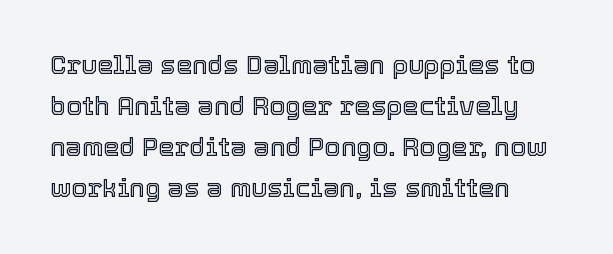
{"italic": "no", "underline": "no", "align": "left", "line_spacing": "normal", "line_spacing_ratio": 1.58, "letter_spacing": "normal", "letter_spacing_em": 0.0, "glyph_px": 26}
